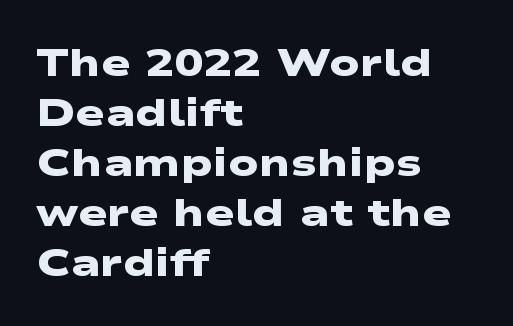
The passage shown stacks its lines at a standard gap. The font family rendered here belongs to the sans-serif group. Compared with typical body copy, the letter spacing here is the same. These lines stack with their left ends in a neat column. Plenty of ink on the page — the face is bold.
